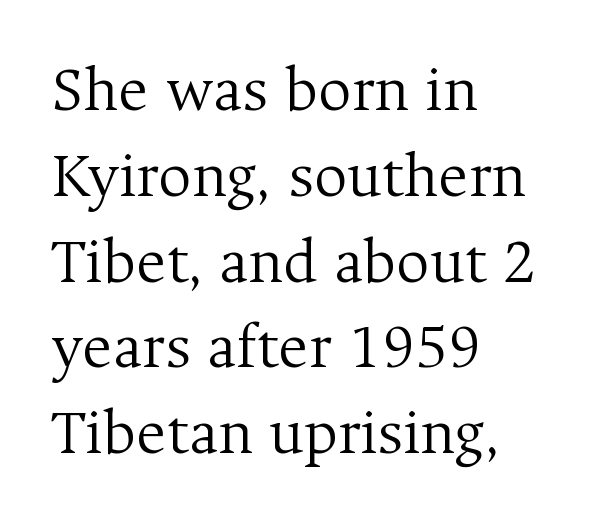
The image shows 65 px light serif type, upright; set left-aligned, normal line spacing (1.32x), normal letter spacing, not underlined; medium stroke contrast and a medium x-height.
